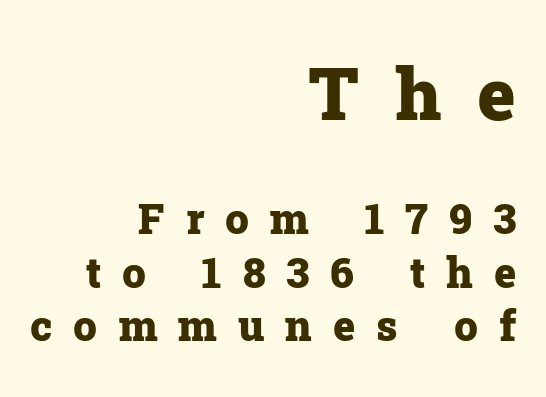
The image shows 73 px heavy serif type, upright; set right-aligned, normal line spacing (1.28x), unusually wide letter spacing (+0.5 em), not underlined; the first (top) block is 1.74x larger; low stroke contrast and a medium x-height.
